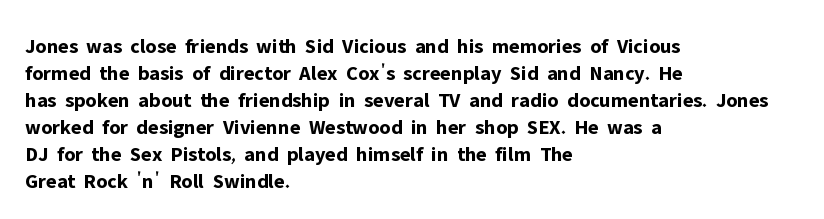
The image shows 21 px bold type, upright; set left-aligned, normal line spacing (1.29x), normal letter spacing, not underlined.
